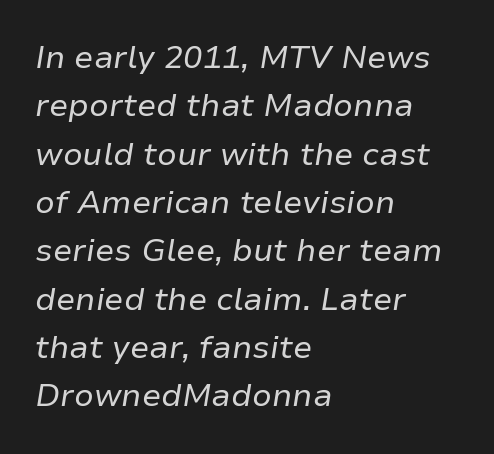
The image shows 32 px regular-weight type, italic (leaning right); set left-aligned, normal line spacing (1.51x), normal letter spacing, not underlined; low stroke contrast and a medium x-height.
